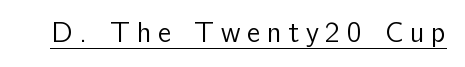
The typesetting does not lean heavy: it is not bold. Tall strokes in this sample are plumb rather than angled. Here the designer chose a conventional face with non-uniform glyph widths. Looks like someone drew a line under every word here. Nothing sits at the stroke ends, so this counts as sans-serif. Is the letter spacing exaggerated? Yes — the characters are pushed far apart.
